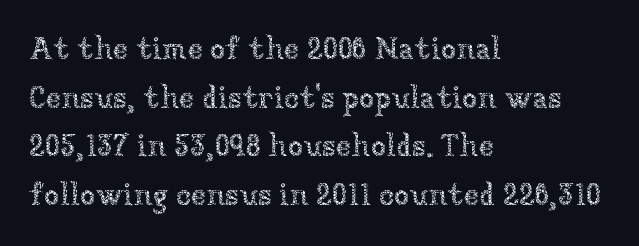
{"italic": "no", "bold": "no", "weight": "thin", "width": "normal", "stroke_contrast": "low", "x_height": "medium", "monospaced": "no", "underline": "no", "align": "left", "line_spacing": "normal", "line_spacing_ratio": 1.57, "letter_spacing": "normal", "letter_spacing_em": 0.0, "glyph_px": 31}
